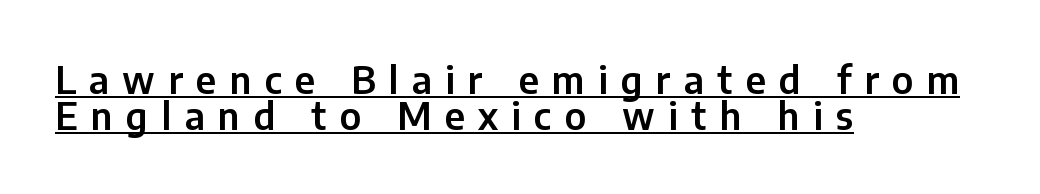
Compared with undecorated copy, this sample adds a rule below the words. Teacher's note: observe the even left margin — that is flush-left alignment. The face used here is proportionally spaced, like ordinary book or web type. This is the regular roman posture of the typeface. Closely set lines give the paragraph a compact silhouette.
